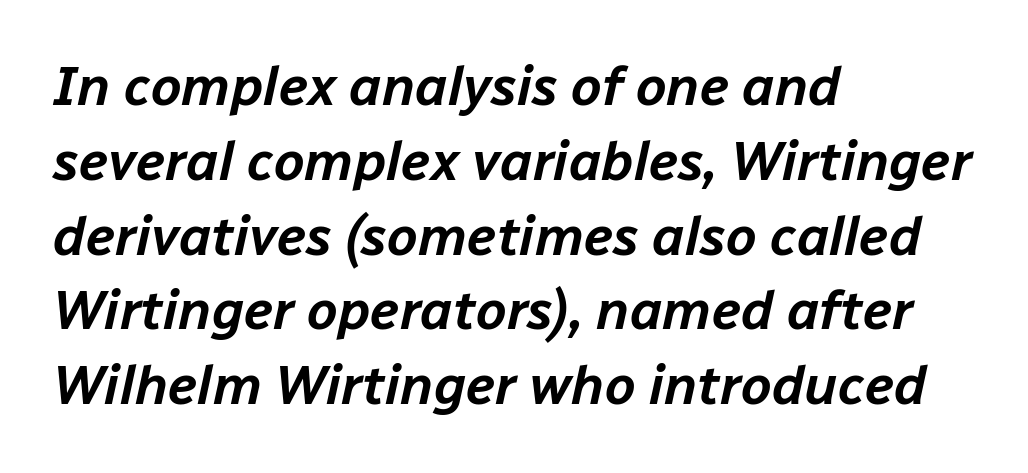
This sample has the flowing, uneven cadence of proportional lettering. The passage shown leans; its letterforms are oblique. Notice how the passage keeps a crisp vertical edge on the left only. The space directly below the letters is spotless. Honestly, the letter spacing is just normal — you wouldn't notice it.
